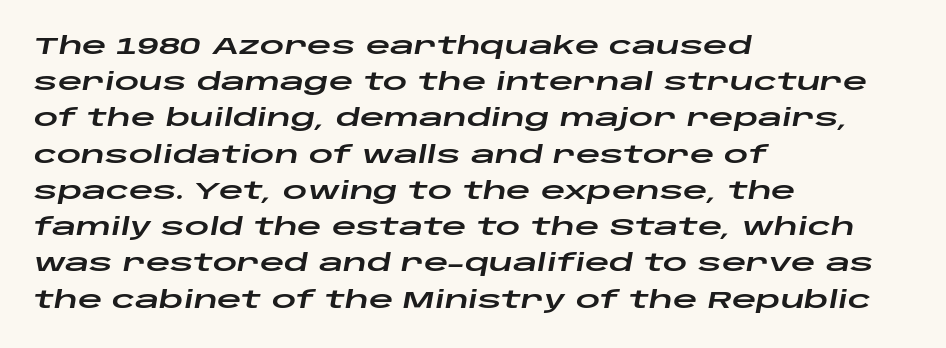
The image shows 24 px text type, italic (leaning right); set left-aligned, normal line spacing (1.51x), normal letter spacing, not underlined.
